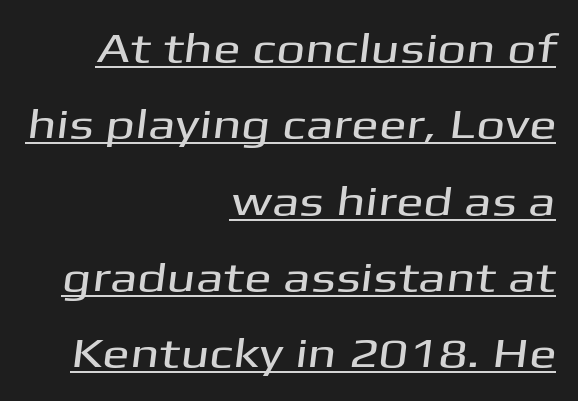
The tracking reads as untouched default to a designer's eye. Examine the stroke ends and you'll find no serifs. Which margin do the lines hug? The right one — the left edge is uneven. This sample has the flowing, uneven cadence of proportional lettering.
